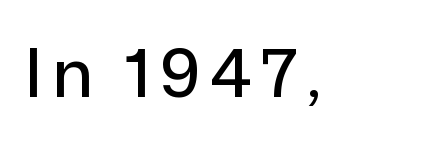
{"serif": "no", "italic": "no", "width": "normal", "stroke_contrast": "low", "x_height": "medium", "monospaced": "no", "underline": "no", "glyph_px": 66}
